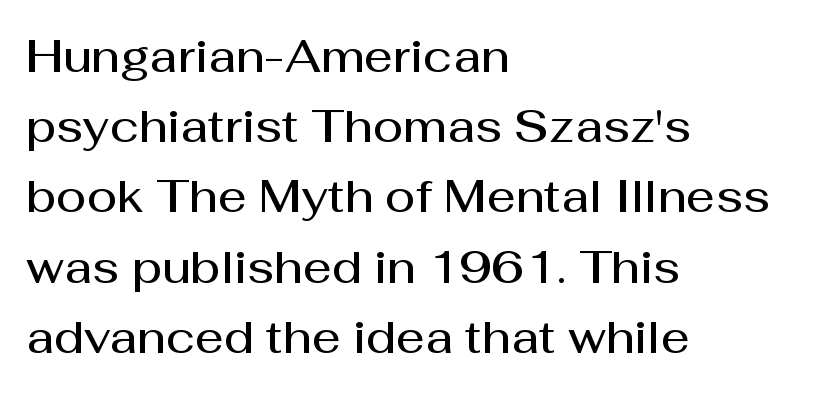
Q: Is the text bold? A: Semi-bold.
Q: Is the text italic (slanted)? A: No, it is upright.
Q: Is the typeface a serif or a sans-serif typeface? A: Sans-serif.
Q: Is the text underlined? A: No.
Q: How is the paragraph aligned? A: Left-aligned.
Q: Is the spacing between letters normal or unusually wide? A: Normal.
Q: Is the spacing between lines tight, normal or loose? A: Normal.
Q: Width (condensed, normal, or wide)? A: Normal.
Q: Stroke contrast? A: Medium.
Q: x-height? A: Medium.
Q: Monospaced? A: No.
